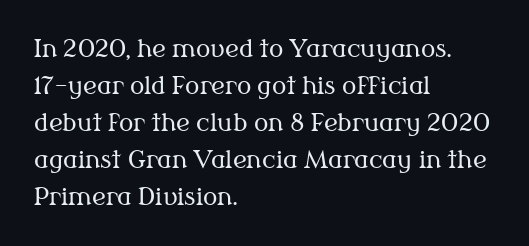
Q: Is the text bold? A: No.
Q: Is the text italic (slanted)? A: No, it is upright.
Q: Is the text underlined? A: No.
Q: How is the paragraph aligned? A: Left-aligned.
Q: Is the spacing between letters normal or unusually wide? A: Normal.
Q: Is the spacing between lines tight, normal or loose? A: Normal.
